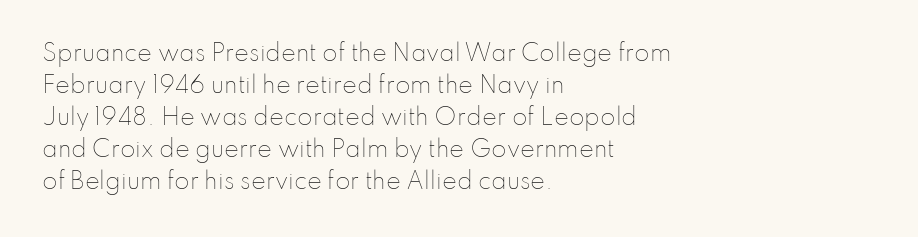
{"italic": "no", "bold": "no", "underline": "no", "align": "left", "line_spacing": "normal", "line_spacing_ratio": 1.45, "letter_spacing": "normal", "letter_spacing_em": 0.0, "glyph_px": 22}
